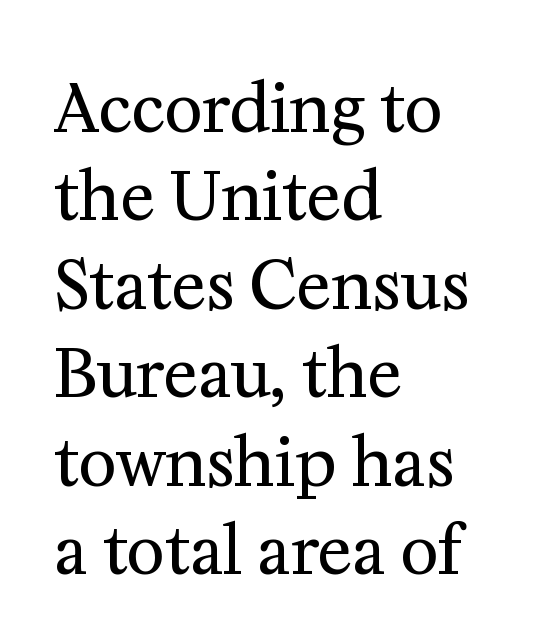
Examine the stroke ends and you'll spot serifs. Evenly set lines give the paragraph a standard silhouette. Descenders are the only things crossing below the line. Is this a fixed-width face? No — the glyphs have proportional, varying widths. Here the glyphs are tracked normally, forming tight word shapes. The cut favours lightness, reaching ordinary text weight at its darkest.
